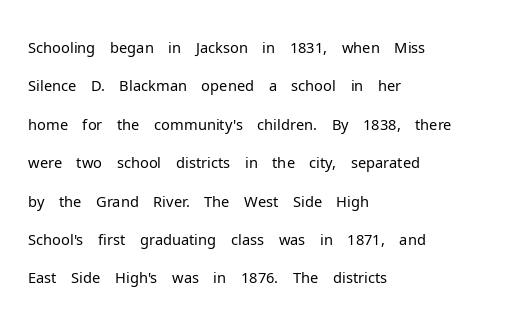
The image shows 30 px light sans-serif type, upright; set left-aligned, normal line spacing (1.28x), normal letter spacing, not underlined; low stroke contrast and a medium x-height.
